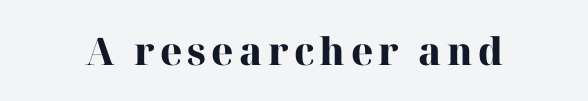
Q: Is the text bold? A: Yes.
Q: Is the text italic (slanted)? A: No, it is upright.
Q: Is the typeface a serif or a sans-serif typeface? A: Serif.
Q: Is the text underlined? A: No.
Q: Width (condensed, normal, or wide)? A: Normal.
Q: Stroke contrast? A: High.
Q: x-height? A: Medium.
Q: Monospaced? A: No.
